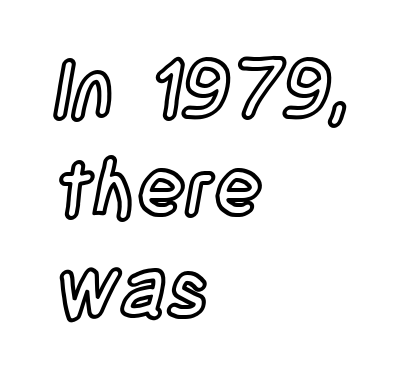
The image shows 80 px condensed type; set left-aligned, normal line spacing (1.25x), normal letter spacing, not underlined; a large x-height.
